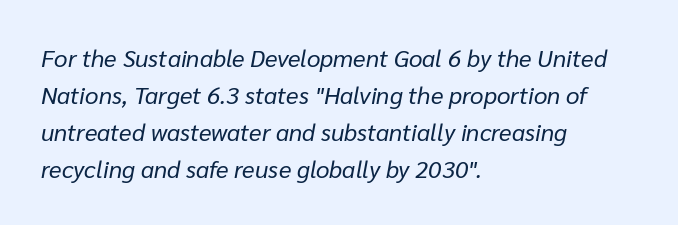
The image shows 24 px text type, italic (leaning right); set left-aligned, normal line spacing (1.54x), normal letter spacing, not underlined.
